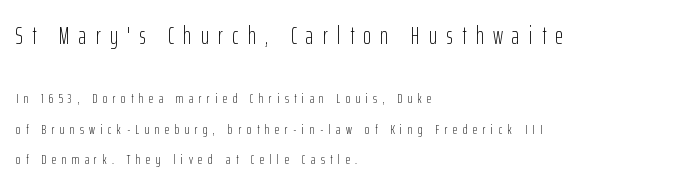
Observe the wide spacing: letters keep a clear distance from each other. Weight class: somewhere from thin through regular. Only glyphs here, with clear space below each row. Each new line begins a long way beneath the previous one.
